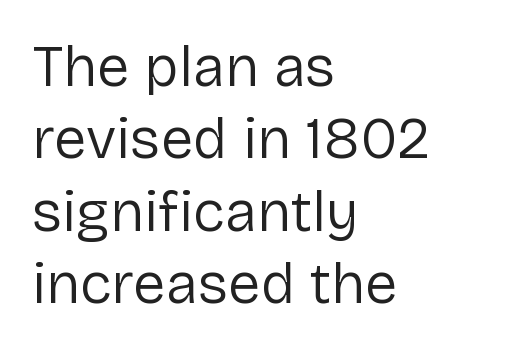
Q: Is the text bold? A: No.
Q: Is the text italic (slanted)? A: No, it is upright.
Q: Is the typeface a serif or a sans-serif typeface? A: Sans-serif.
Q: Is the text underlined? A: No.
Q: How is the paragraph aligned? A: Left-aligned.
Q: Is the spacing between letters normal or unusually wide? A: Normal.
Q: Is the spacing between lines tight, normal or loose? A: Normal.
Q: Width (condensed, normal, or wide)? A: Normal.
Q: Stroke contrast? A: Low.
Q: x-height? A: Medium.
Q: Monospaced? A: No.
